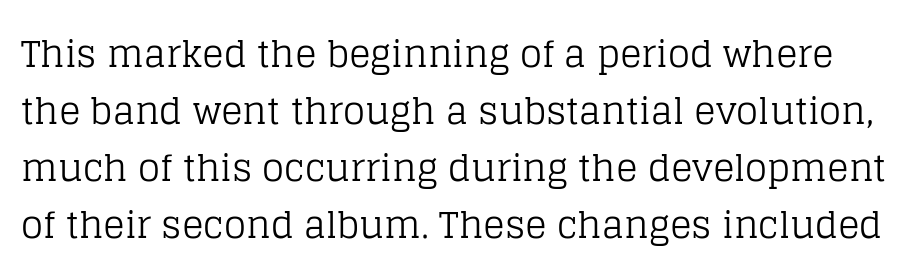
{"serif": "yes", "italic": "no", "bold": "no", "weight": "regular", "width": "normal", "stroke_contrast": "low", "x_height": "large", "monospaced": "no", "underline": "no", "line_spacing": "normal", "line_spacing_ratio": 1.58, "letter_spacing": "normal", "letter_spacing_em": 0.0, "glyph_px": 36}
